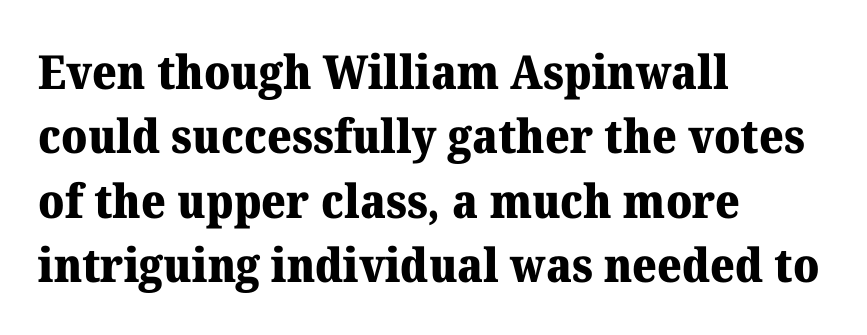
The image shows 47 px heavy serif type, upright; set left-aligned, normal line spacing (1.37x), normal letter spacing, not underlined; medium stroke contrast and a medium x-height.
